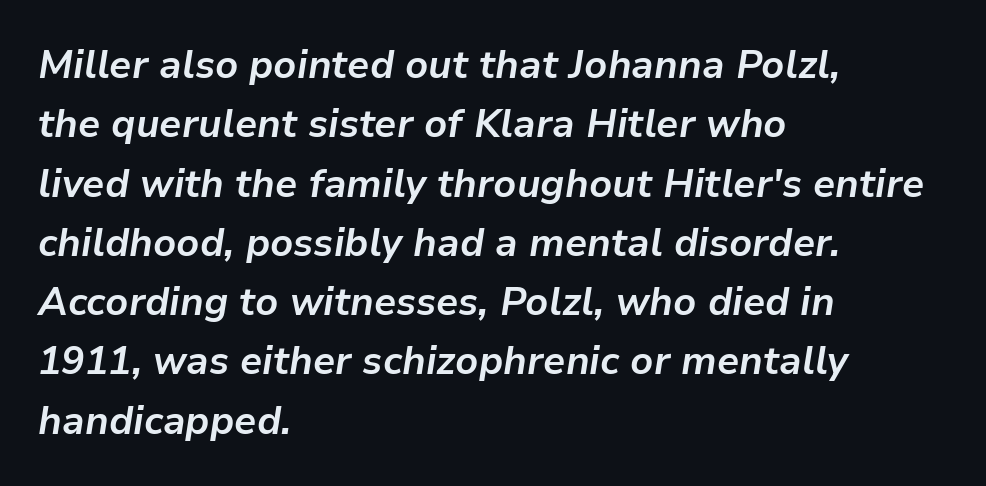
The image shows 39 px bold type, italic (leaning right); set left-aligned, normal line spacing (1.52x), normal letter spacing, not underlined; low stroke contrast and a medium x-height.
